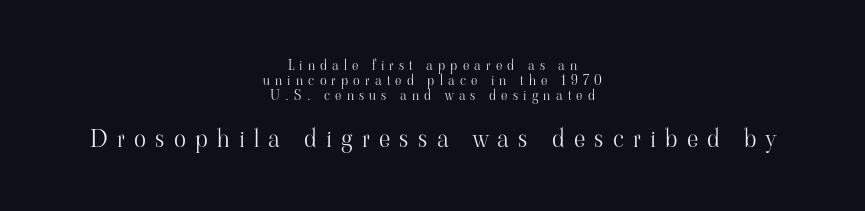
The image shows 25 px text type, upright; set centered, tight line spacing (1.06x), unusually wide letter spacing (+0.37 em), not underlined; the second (bottom) block is 1.79x larger.
